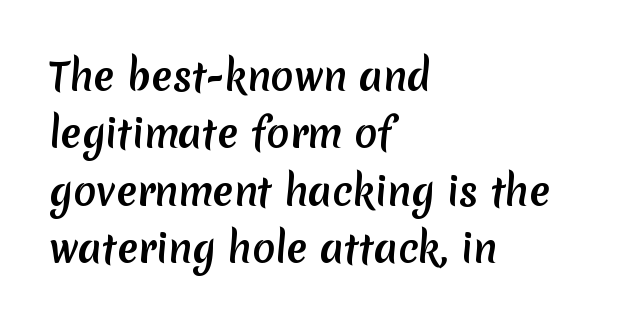
{"serif": "no", "width": "normal", "stroke_contrast": "medium", "x_height": "medium", "monospaced": "no", "underline": "no", "align": "left", "line_spacing": "normal", "line_spacing_ratio": 1.51, "letter_spacing": "normal", "letter_spacing_em": 0.0, "glyph_px": 38}
